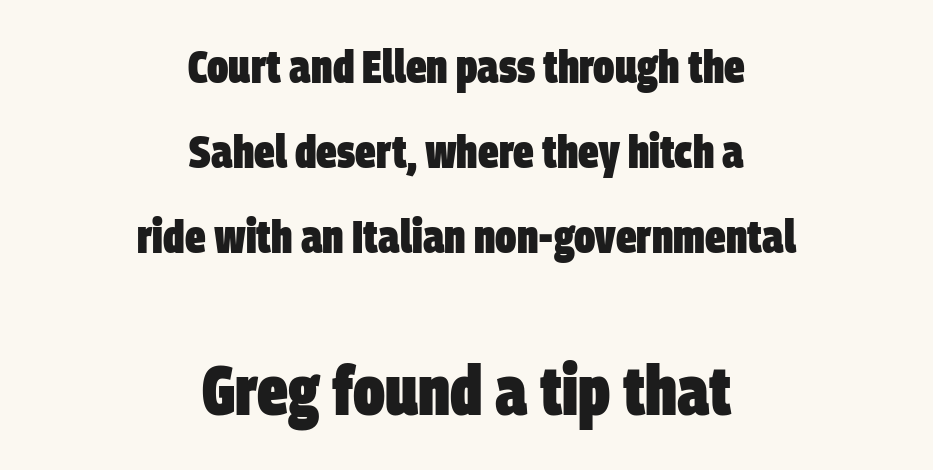
The image shows 69 px heavy, condensed sans-serif type; set centered, line spacing 1.85x, normal letter spacing, not underlined; the second (bottom) block is 1.5x larger; low stroke contrast and a large x-height.
